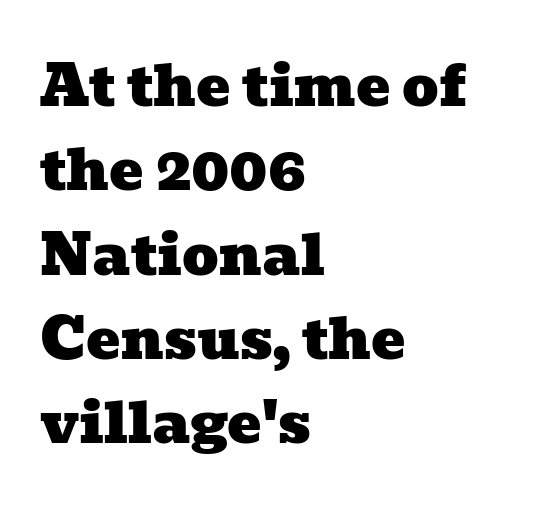
Q: Is the typeface a serif or a sans-serif typeface? A: Serif.
Q: Is the text underlined? A: No.
Q: How is the paragraph aligned? A: Left-aligned.
Q: Is the spacing between letters normal or unusually wide? A: Normal.
Q: Is the spacing between lines tight, normal or loose? A: Normal.
Q: Width (condensed, normal, or wide)? A: Wide.
Q: Stroke contrast? A: Low.
Q: x-height? A: Medium.
Q: Monospaced? A: No.
